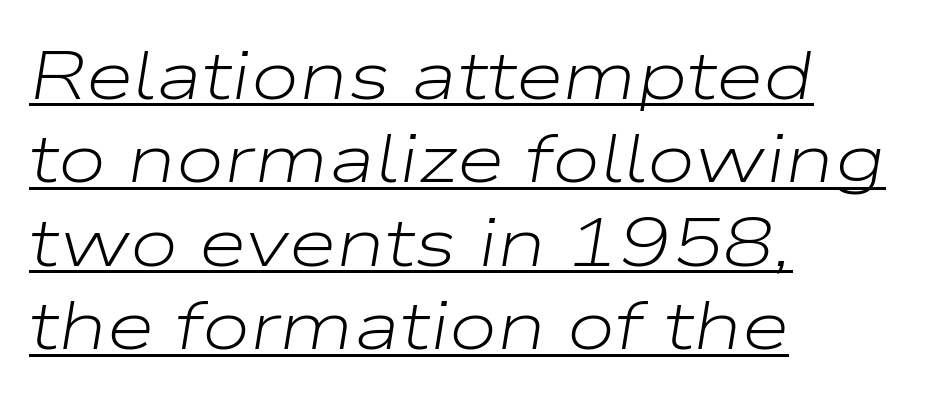
Q: Is the text bold? A: No.
Q: Is the text italic (slanted)? A: Yes, it leans right by about 9 degrees.
Q: Is the text underlined? A: Yes.
Q: How is the paragraph aligned? A: Left-aligned.
Q: Is the spacing between letters normal or unusually wide? A: Normal.
Q: Width (condensed, normal, or wide)? A: Wide.
Q: Stroke contrast? A: Low.
Q: x-height? A: Medium.
Q: Monospaced? A: No.
